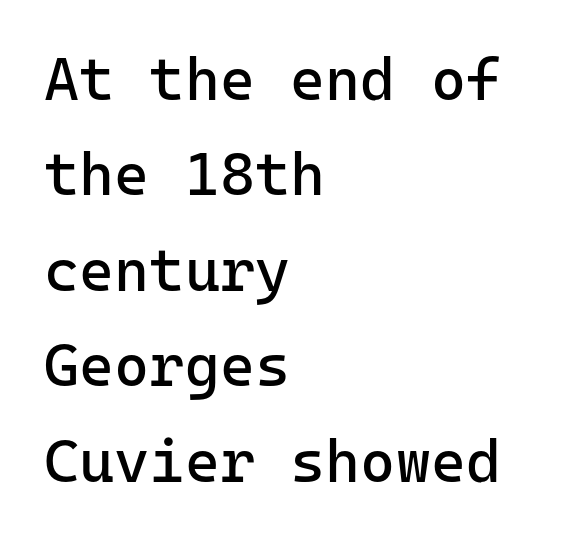
The image shows 60 px regular-weight sans-serif type, upright; set left-aligned, normal line spacing (1.59x), normal letter spacing, not underlined; low stroke contrast and a medium x-height.
